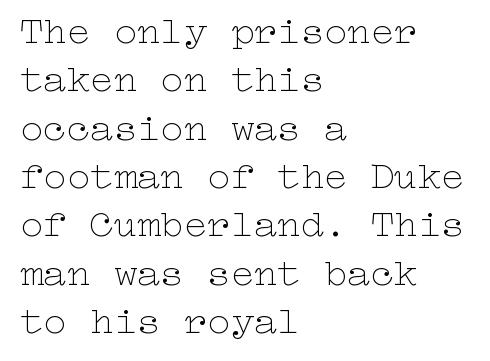
The image shows 39 px thin, wide type, upright; set left-aligned, line spacing 1.24x, normal letter spacing, not underlined; low stroke contrast and a medium x-height.
